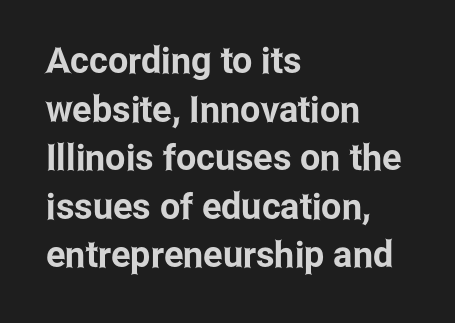
The image shows 36 px condensed sans-serif type, upright; set left-aligned, normal line spacing (1.35x), normal letter spacing, not underlined; low stroke contrast and a medium x-height.
